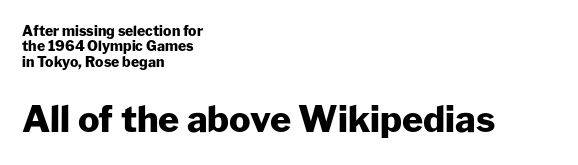
{"serif": "no", "italic": "no", "bold": "yes", "weight": "heavy", "width": "normal", "stroke_contrast": "low", "x_height": "medium", "monospaced": "no", "underline": "no", "align": "left", "line_spacing": "tight", "line_spacing_ratio": 1.1, "letter_spacing": "normal", "letter_spacing_em": 0.0, "larger_block": "second", "size_ratio": 2.57, "glyph_px": 36}
